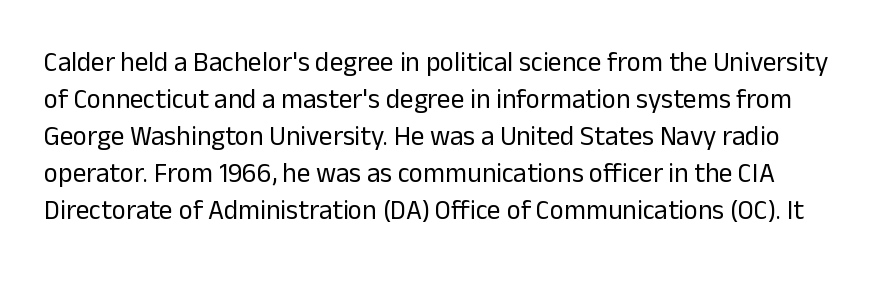
{"italic": "no", "bold": "no", "underline": "no", "line_spacing": "normal", "line_spacing_ratio": 1.37, "letter_spacing": "normal", "letter_spacing_em": 0.0, "glyph_px": 27}
